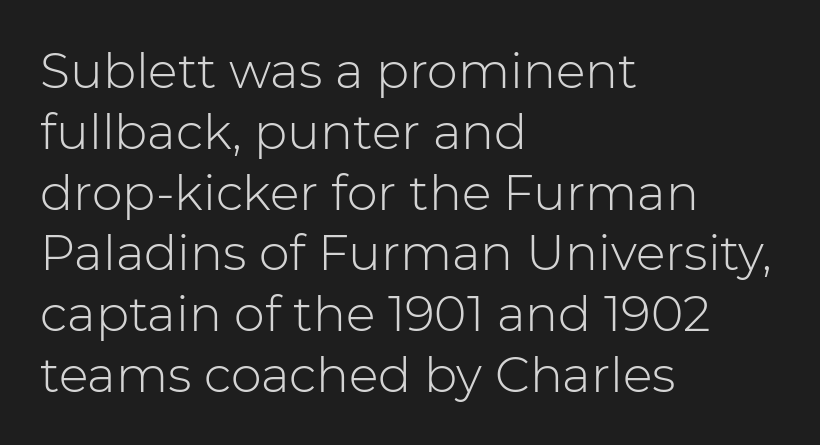
Compared with a typical body face, this is equally light or lighter still. Spacing verdict: proportional, widths tailored to each character. Classification — sans serif. The foot of each line stays bare and open. If you drew a ruler down the left edge, every line would touch it.
